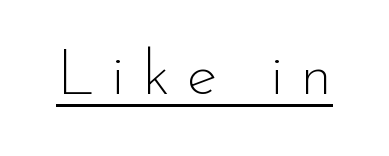
{"serif": "no", "italic": "no", "bold": "no", "weight": "thin", "width": "normal", "stroke_contrast": "low", "x_height": "small", "monospaced": "no", "underline": "yes", "letter_spacing": "wide", "letter_spacing_em": 0.26, "glyph_px": 64}
